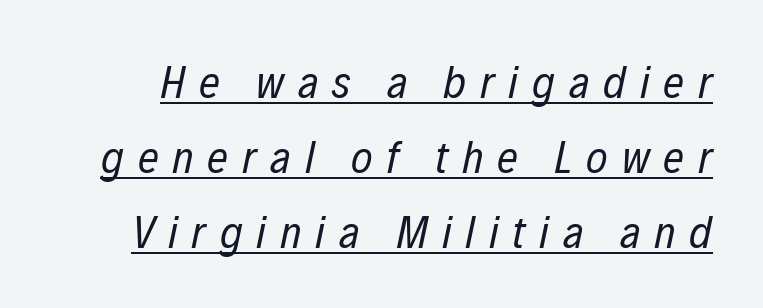
The image shows 46 px regular-weight, condensed type, italic (leaning right); set normal line spacing (1.63x), unusually wide letter spacing (+0.3 em), underlined; low stroke contrast and a medium x-height.
